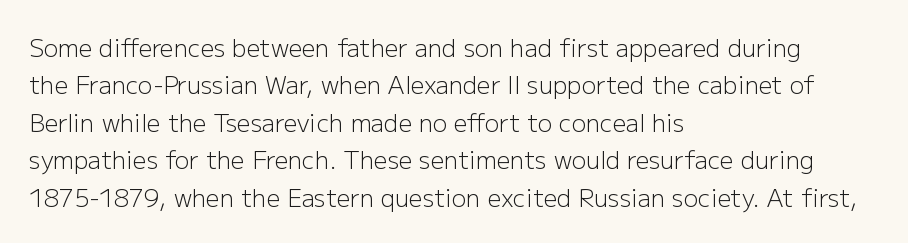
The image shows 24 px text type, upright; set left-aligned, normal line spacing (1.56x), normal letter spacing, not underlined.
